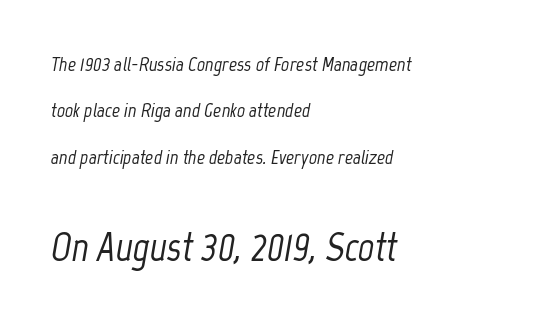
Q: Is the text italic (slanted)? A: Yes, it leans right by about 12 degrees.
Q: Is the text underlined? A: No.
Q: How is the paragraph aligned? A: Left-aligned.
Q: Is the spacing between letters normal or unusually wide? A: Normal.
Q: Is the spacing between lines tight, normal or loose? A: Loose.
Q: Which block of text is set in a larger size, the first (top) or the second (bottom)? A: The second (bottom) one.
Q: Width (condensed, normal, or wide)? A: Condensed.
Q: Stroke contrast? A: Low.
Q: x-height? A: Medium.
Q: Monospaced? A: No.
